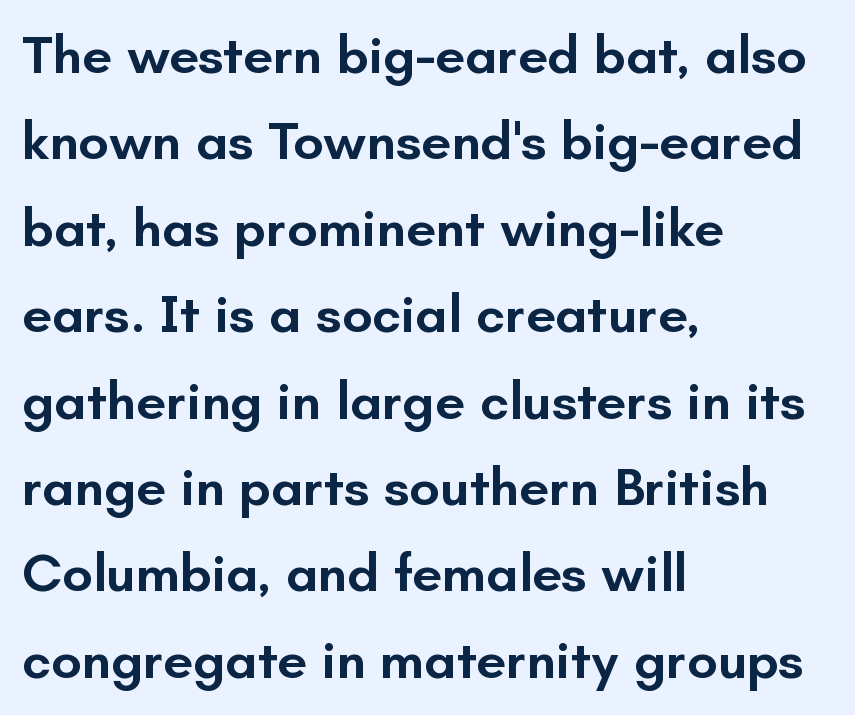
Q: Is the text bold? A: Semi-bold.
Q: Is the text italic (slanted)? A: No, it is upright.
Q: Is the typeface a serif or a sans-serif typeface? A: Sans-serif.
Q: Is the text underlined? A: No.
Q: How is the paragraph aligned? A: Left-aligned.
Q: Is the spacing between letters normal or unusually wide? A: Normal.
Q: Is the spacing between lines tight, normal or loose? A: Normal.
Q: Width (condensed, normal, or wide)? A: Normal.
Q: Stroke contrast? A: Low.
Q: x-height? A: Small.
Q: Monospaced? A: No.
